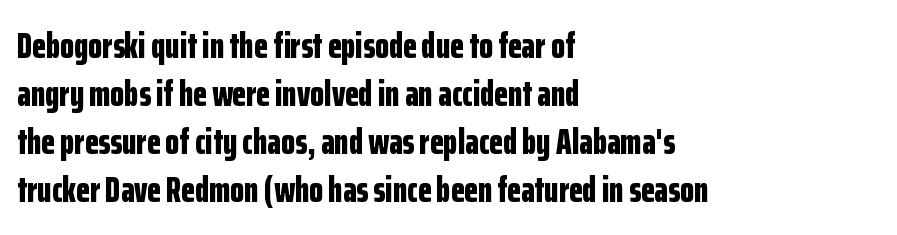
Q: Is the text bold? A: Yes.
Q: Is the text italic (slanted)? A: No, it is upright.
Q: Is the typeface a serif or a sans-serif typeface? A: Sans-serif.
Q: Is the text underlined? A: No.
Q: How is the paragraph aligned? A: Left-aligned.
Q: Is the spacing between letters normal or unusually wide? A: Normal.
Q: Is the spacing between lines tight, normal or loose? A: Normal.
Q: Width (condensed, normal, or wide)? A: Condensed.
Q: Stroke contrast? A: Low.
Q: x-height? A: Medium.
Q: Monospaced? A: No.
